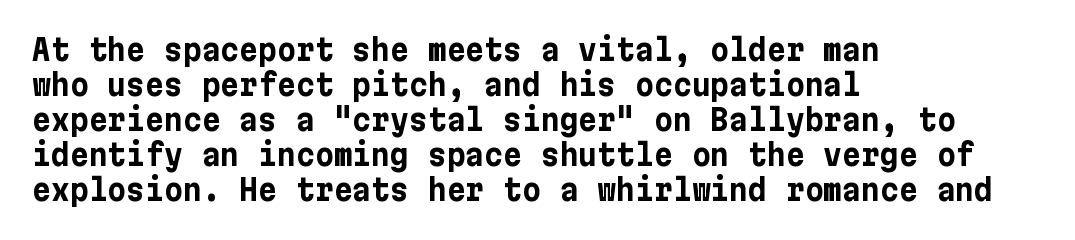
The letters are bold, with thick, heavy strokes. Short and long lines alike share a common starting point at left. A bare baseline throughout the passage. Short note: letters normally spaced. Typographically, this falls in the sans-serif category. Quick note: not italic, upright.
